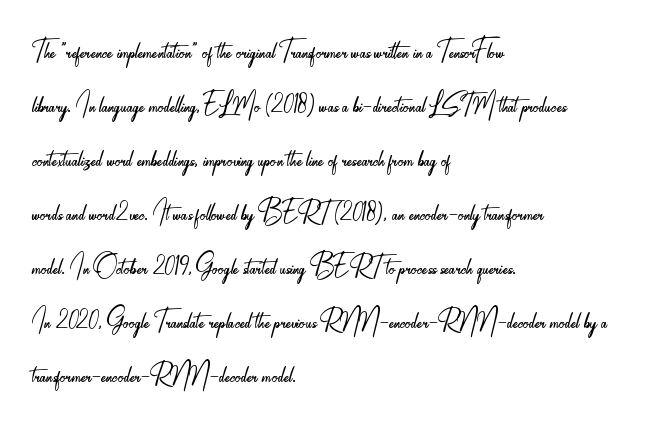
Tracking value appears to be zero — textbook default spacing. Only glyphs here, with clear space below each row. A student would call this left alignment; a typographer would say flush left, rag right. The letters look calm and open, with moderate or lighter stems. What kind of face is this? One without serifs — a sans.
